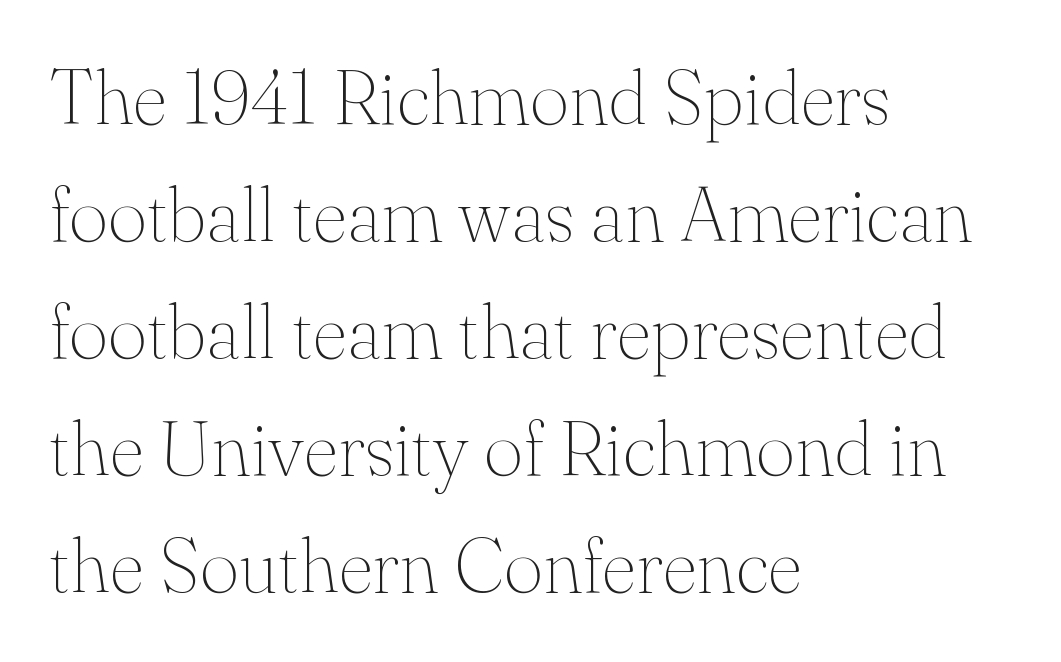
{"serif": "yes", "italic": "no", "bold": "no", "weight": "thin", "width": "normal", "stroke_contrast": "medium", "x_height": "small", "monospaced": "no", "underline": "no", "align": "left", "line_spacing": "normal", "line_spacing_ratio": 1.54, "letter_spacing": "normal", "letter_spacing_em": 0.0, "glyph_px": 76}
